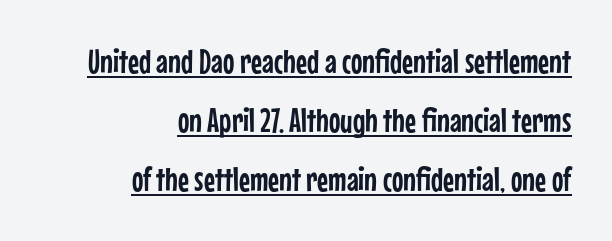
The image shows 34 px condensed sans-serif type, upright; set right-aligned, line spacing 1.74x, normal letter spacing, underlined; low stroke contrast and a medium x-height.
